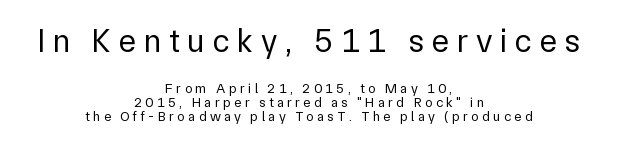
The image shows 33 px regular-weight sans-serif type, upright; set centered, tight line spacing (1.0x), unusually wide letter spacing (+0.23 em), not underlined; the first (top) block is 2.36x larger; low stroke contrast and a medium x-height.
